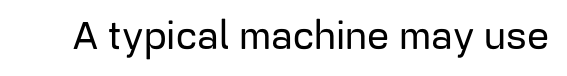
Q: Is the text italic (slanted)? A: No, it is upright.
Q: Is the typeface a serif or a sans-serif typeface? A: Sans-serif.
Q: Is the text underlined? A: No.
Q: Is the spacing between letters normal or unusually wide? A: Normal.
Q: Width (condensed, normal, or wide)? A: Normal.
Q: Stroke contrast? A: Low.
Q: x-height? A: Medium.
Q: Monospaced? A: No.
